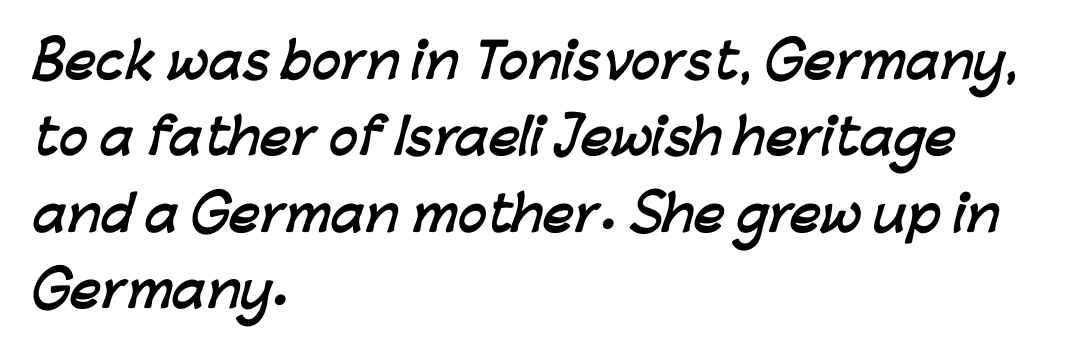
The image shows 48 px semibold sans-serif type; set left-aligned, normal line spacing (1.59x), normal letter spacing, not underlined; low stroke contrast and a medium x-height.
